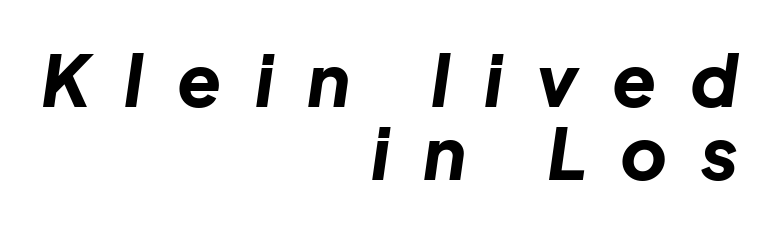
The image shows 72 px bold type, italic (leaning right); set right-aligned, tight line spacing (1.01x), unusually wide letter spacing (+0.47 em), not underlined; low stroke contrast and a medium x-height.
